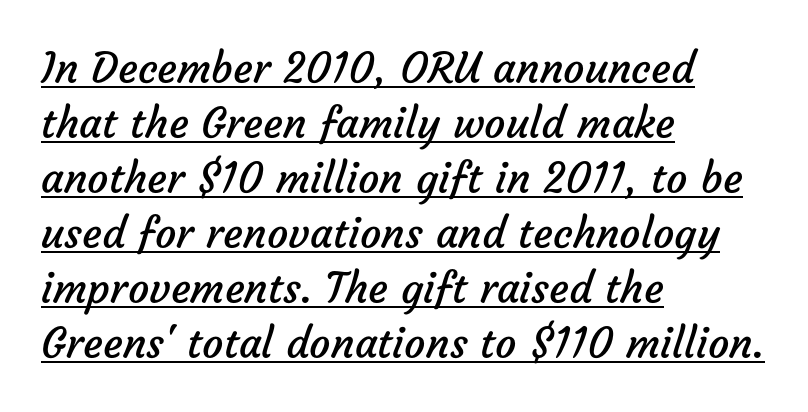
{"serif": "no", "bold": "no", "weight": "regular", "width": "normal", "stroke_contrast": "low", "x_height": "medium", "monospaced": "no", "underline": "yes", "align": "left", "line_spacing": "normal", "line_spacing_ratio": 1.31, "letter_spacing": "normal", "letter_spacing_em": 0.0, "glyph_px": 42}
